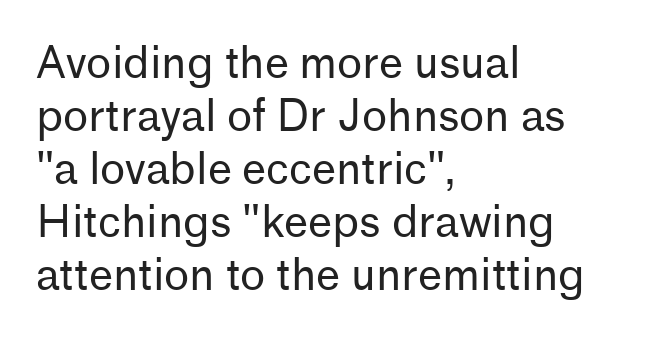
The image shows 43 px regular-weight sans-serif type, upright; set left-aligned, line spacing 1.23x, normal letter spacing, not underlined; low stroke contrast and a medium x-height.
